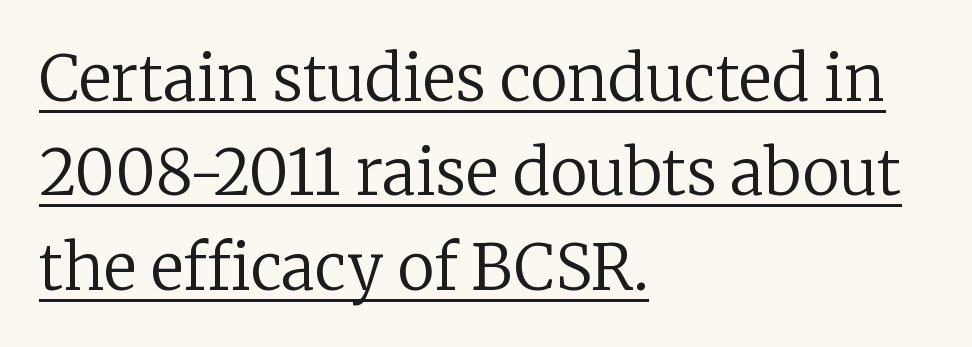
Evenly set lines give the paragraph a standard silhouette. Rendered with straight, roman letterforms. Each letter keeps its own natural width here, so spacing adapts to shape. The passage is arranged the way most books set body copy — flush left. Check the space under the baseline: a stroke is drawn there.
